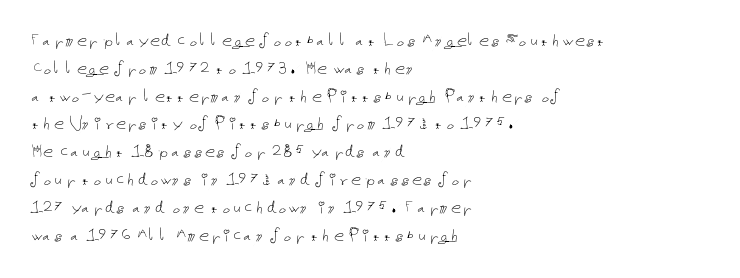
Q: Is the text bold? A: No.
Q: Is the text italic (slanted)? A: No, it is upright.
Q: Is the text underlined? A: No.
Q: How is the paragraph aligned? A: Left-aligned.
Q: Is the spacing between letters normal or unusually wide? A: Normal.
Q: Is the spacing between lines tight, normal or loose? A: Normal.
